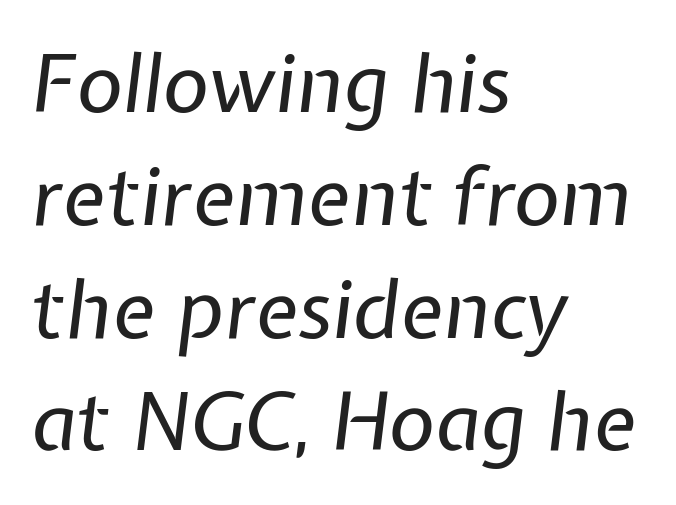
The image shows 80 px regular-weight type, italic (leaning right); set left-aligned, normal line spacing (1.41x), normal letter spacing, not underlined; low stroke contrast and a medium x-height.
